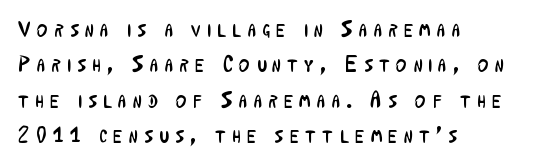
Beneath every word, the page is bare. The specimen reads as upright at a glance. These lines have a slow, spaced-out rhythm from letter to letter. The lines sit at an ordinary, default distance from one another. Horizontally, the lines are justified to the leading edge only. The letters look calm and open, with moderate or lighter stems.
